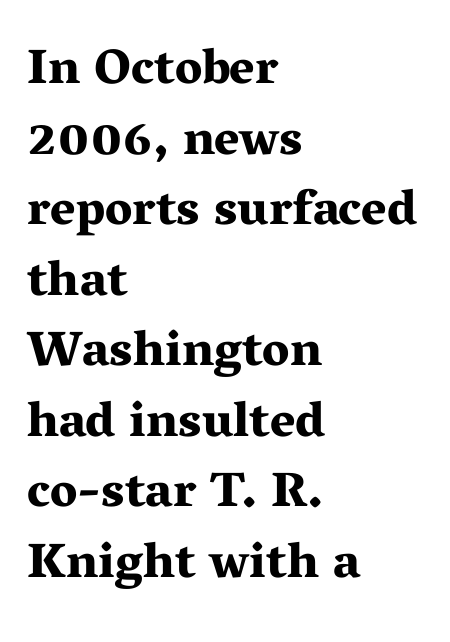
{"serif": "yes", "italic": "no", "bold": "yes", "weight": "bold", "width": "wide", "stroke_contrast": "medium", "x_height": "medium", "monospaced": "no", "underline": "no", "align": "left", "line_spacing": "normal", "line_spacing_ratio": 1.44, "letter_spacing": "normal", "letter_spacing_em": 0.0, "glyph_px": 49}
